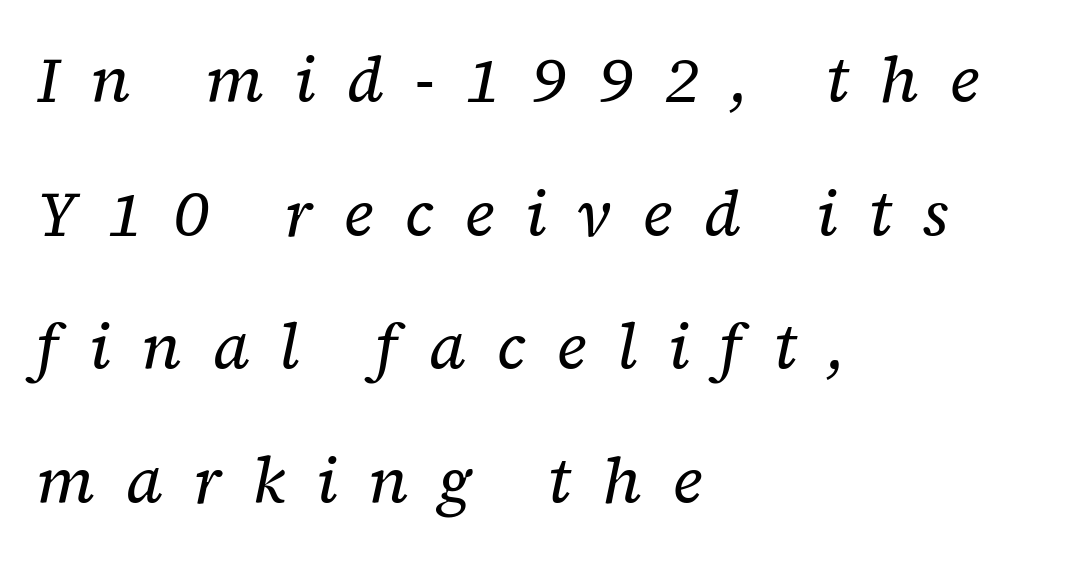
Q: Is the text bold? A: No.
Q: Is the text italic (slanted)? A: Yes, it leans right by about 12 degrees.
Q: Is the typeface a serif or a sans-serif typeface? A: Serif.
Q: Is the text underlined? A: No.
Q: How is the paragraph aligned? A: Left-aligned.
Q: Is the spacing between letters normal or unusually wide? A: Unusually wide.
Q: Is the spacing between lines tight, normal or loose? A: Loose.
Q: Width (condensed, normal, or wide)? A: Normal.
Q: Stroke contrast? A: Low.
Q: x-height? A: Medium.
Q: Monospaced? A: No.
